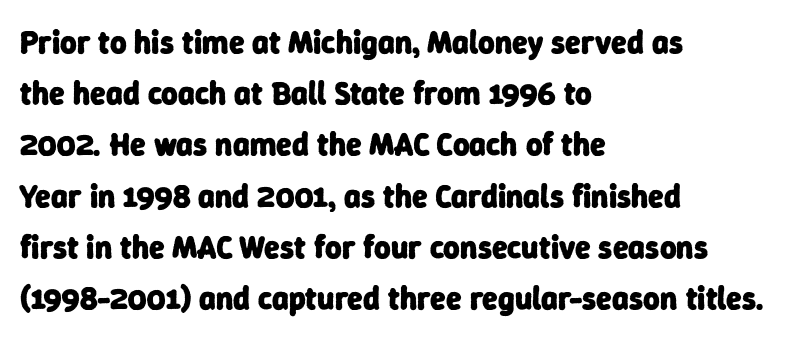
{"serif": "no", "bold": "yes", "weight": "heavy", "width": "normal", "stroke_contrast": "low", "x_height": "medium", "monospaced": "no", "underline": "no", "align": "left", "line_spacing": "normal", "line_spacing_ratio": 1.6, "letter_spacing": "normal", "letter_spacing_em": 0.0, "glyph_px": 32}
